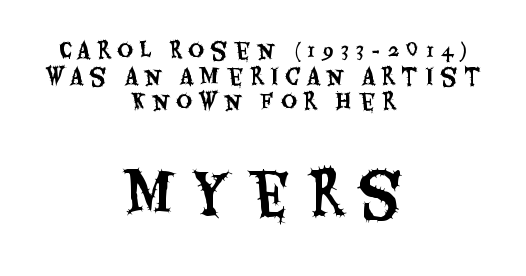
The image shows 56 px condensed sans-serif type, upright; set centered, line spacing 1.16x, unusually wide letter spacing (+0.3 em), not underlined; the second (bottom) block is 2.55x larger; medium stroke contrast and a large x-height.
